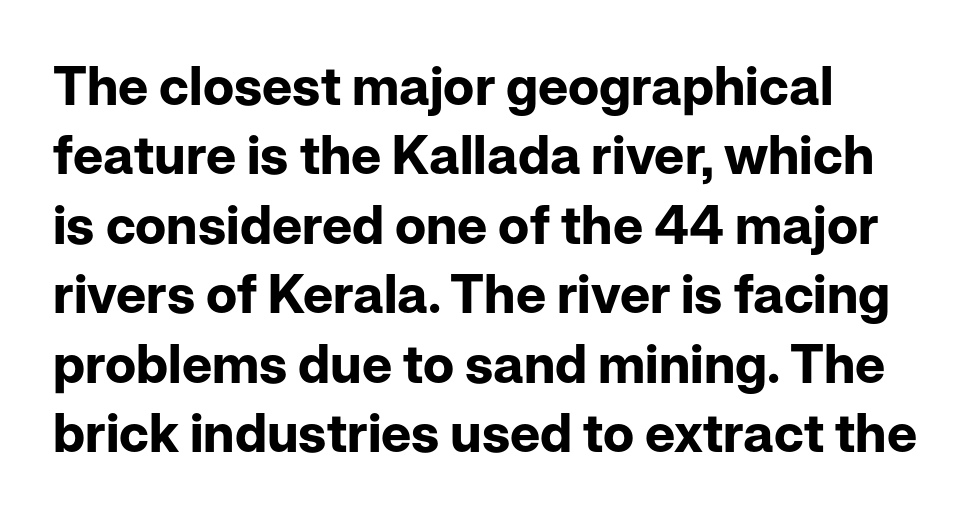
{"serif": "no", "italic": "no", "bold": "yes", "weight": "bold", "width": "normal", "stroke_contrast": "low", "x_height": "medium", "monospaced": "no", "underline": "no", "align": "left", "line_spacing": "normal", "line_spacing_ratio": 1.31, "letter_spacing": "normal", "letter_spacing_em": 0.0, "glyph_px": 53}
